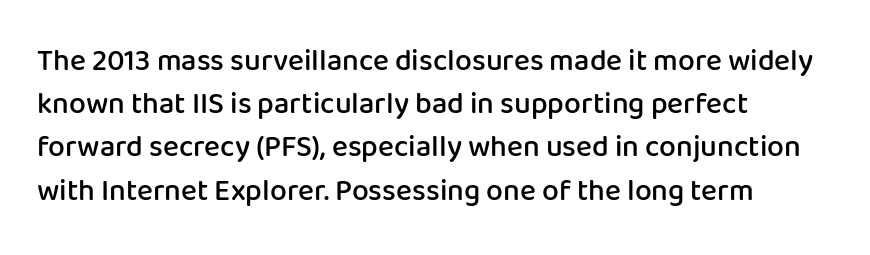
{"serif": "no", "italic": "no", "bold": "semi", "weight": "semibold", "width": "normal", "stroke_contrast": "low", "x_height": "medium", "monospaced": "no", "underline": "no", "align": "left", "line_spacing": "normal", "line_spacing_ratio": 1.44, "letter_spacing": "normal", "letter_spacing_em": 0.0, "glyph_px": 30}
